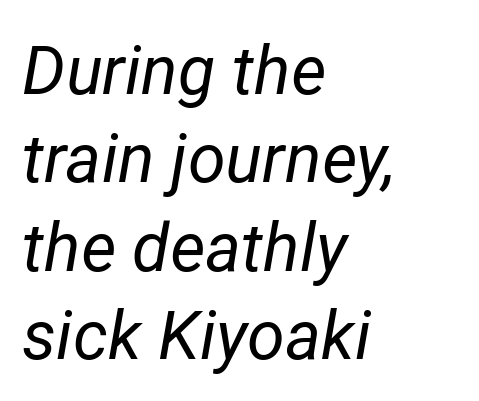
The image shows 68 px regular-weight type, italic (leaning right); set left-aligned, normal line spacing (1.3x), normal letter spacing, not underlined; low stroke contrast and a medium x-height.
